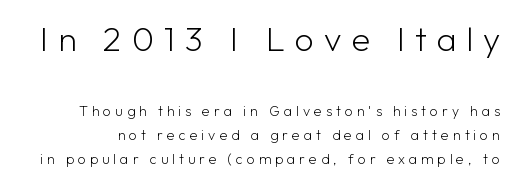
The passage shown is typed in a proportional face where columns would drift. The glyphs in this specimen are sans serif. Decoration check: the copy has no underline. Stem width sits at or under what a default text font uses. The specimen reads as upright at a glance.
